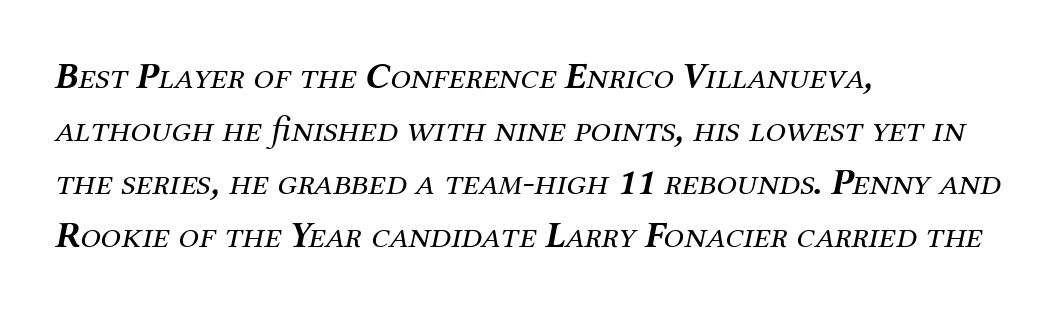
The image shows 37 px regular-weight serif type, italic (leaning right); set left-aligned, normal line spacing (1.43x), normal letter spacing, not underlined; medium stroke contrast and a medium x-height.
